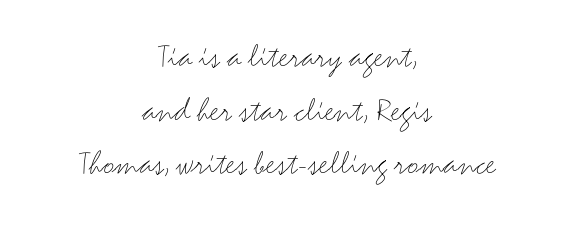
The image shows 35 px light, wide sans-serif type; set centered, normal line spacing (1.53x), normal letter spacing, not underlined; medium stroke contrast and a small x-height.
